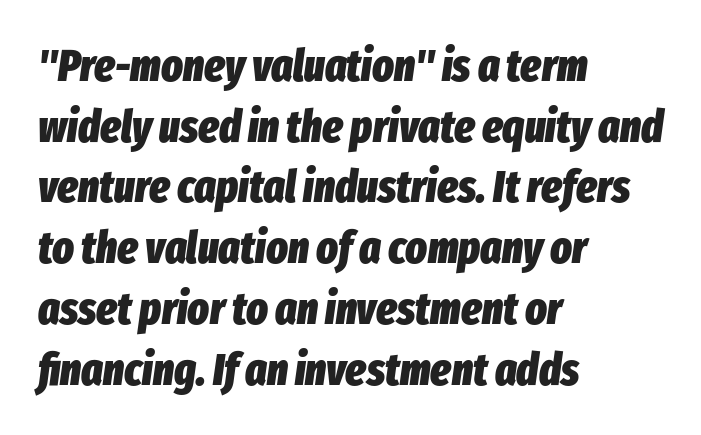
{"italic": "yes", "lean": "right", "slant_degrees": 8, "bold": "yes", "weight": "heavy", "width": "condensed", "stroke_contrast": "low", "x_height": "medium", "monospaced": "no", "underline": "no", "align": "left", "line_spacing": "normal", "line_spacing_ratio": 1.35, "letter_spacing": "normal", "letter_spacing_em": 0.0, "glyph_px": 45}
